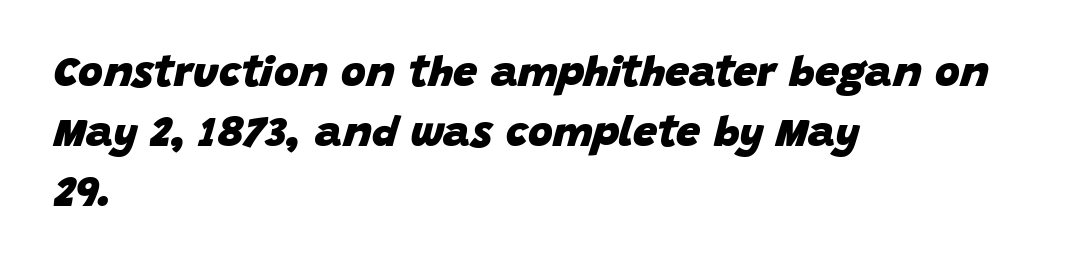
The image shows 43 px heavy type, italic (leaning right); set left-aligned, normal line spacing (1.39x), normal letter spacing, not underlined; low stroke contrast and a large x-height.
